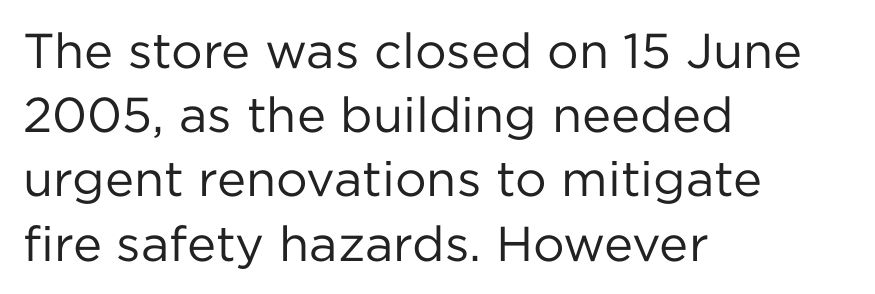
{"serif": "no", "italic": "no", "bold": "no", "weight": "regular", "width": "normal", "stroke_contrast": "low", "x_height": "medium", "monospaced": "no", "underline": "no", "align": "left", "line_spacing": "normal", "line_spacing_ratio": 1.31, "letter_spacing": "normal", "letter_spacing_em": 0.0, "glyph_px": 49}
